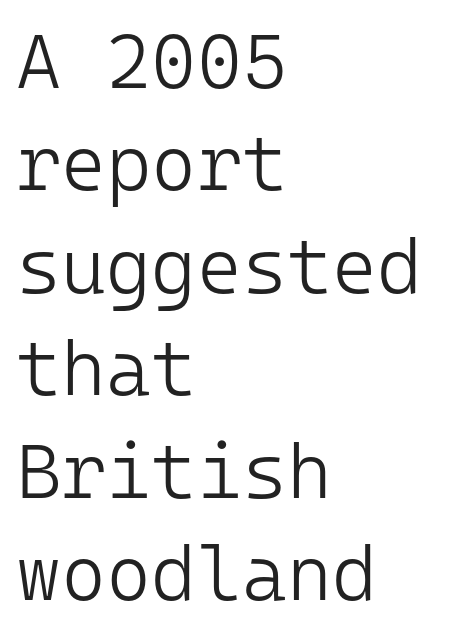
The image shows 77 px light sans-serif type, upright, monospaced; set left-aligned, normal line spacing (1.33x), normal letter spacing, not underlined; low stroke contrast and a medium x-height.
